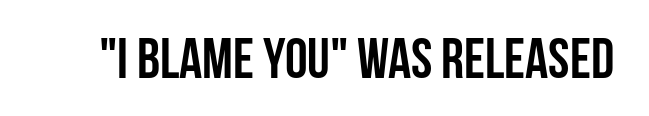
Q: Is the text bold? A: Yes.
Q: Is the text italic (slanted)? A: No, it is upright.
Q: Is the typeface a serif or a sans-serif typeface? A: Sans-serif.
Q: Is the text underlined? A: No.
Q: Is the spacing between letters normal or unusually wide? A: Normal.
Q: Width (condensed, normal, or wide)? A: Condensed.
Q: Stroke contrast? A: Low.
Q: x-height? A: Large.
Q: Monospaced? A: No.
